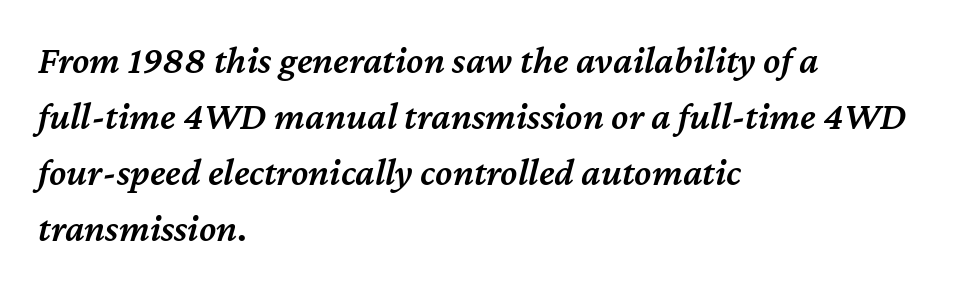
Q: Is the text bold? A: Semi-bold.
Q: Is the text italic (slanted)? A: Yes, it leans right by about 12 degrees.
Q: Is the text underlined? A: No.
Q: How is the paragraph aligned? A: Left-aligned.
Q: Is the spacing between letters normal or unusually wide? A: Normal.
Q: Is the spacing between lines tight, normal or loose? A: Normal.
Q: Width (condensed, normal, or wide)? A: Normal.
Q: Stroke contrast? A: Medium.
Q: x-height? A: Medium.
Q: Monospaced? A: No.
